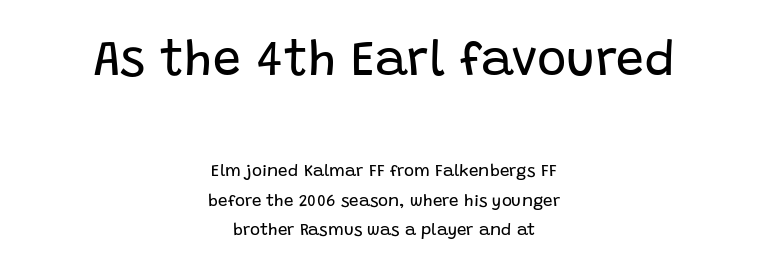
{"serif": "no", "italic": "no", "bold": "no", "weight": "regular", "width": "normal", "stroke_contrast": "low", "x_height": "large", "monospaced": "no", "underline": "no", "align": "center", "line_spacing_ratio": 1.71, "letter_spacing": "normal", "letter_spacing_em": 0.0, "larger_block": "first", "size_ratio": 2.94, "glyph_px": 50}
